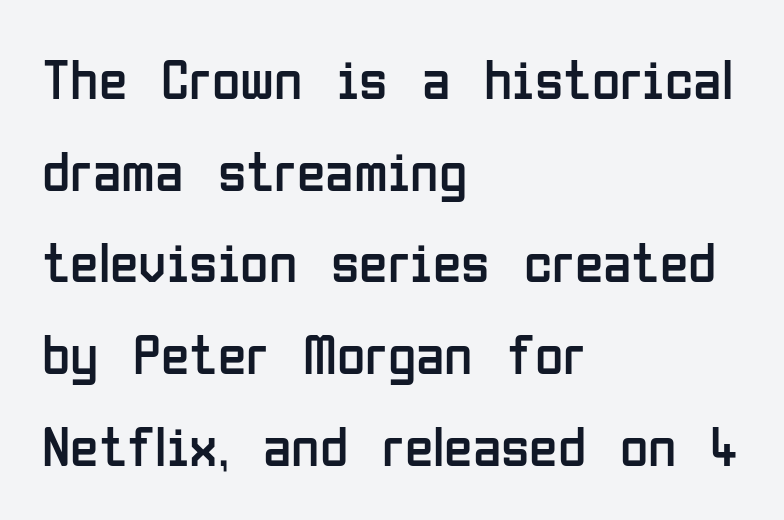
Q: Is the text bold? A: No.
Q: Is the text italic (slanted)? A: No, it is upright.
Q: Is the typeface a serif or a sans-serif typeface? A: Sans-serif.
Q: Is the text underlined? A: No.
Q: How is the paragraph aligned? A: Left-aligned.
Q: Is the spacing between letters normal or unusually wide? A: Normal.
Q: Is the spacing between lines tight, normal or loose? A: Normal.
Q: Width (condensed, normal, or wide)? A: Condensed.
Q: Stroke contrast? A: Low.
Q: x-height? A: Medium.
Q: Monospaced? A: No.
